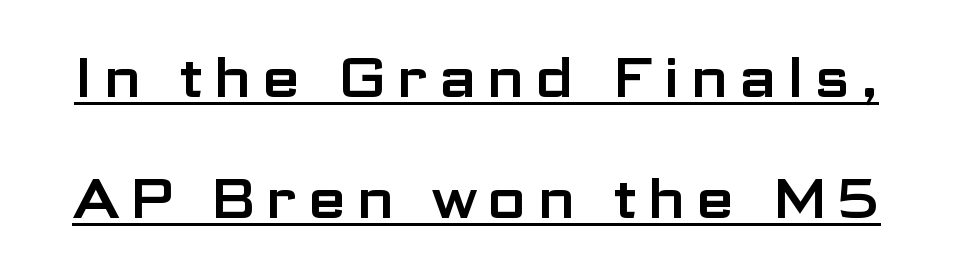
{"serif": "no", "italic": "no", "width": "wide", "stroke_contrast": "low", "x_height": "medium", "monospaced": "no", "underline": "yes", "line_spacing": "loose", "line_spacing_ratio": 2.16, "glyph_px": 56}
